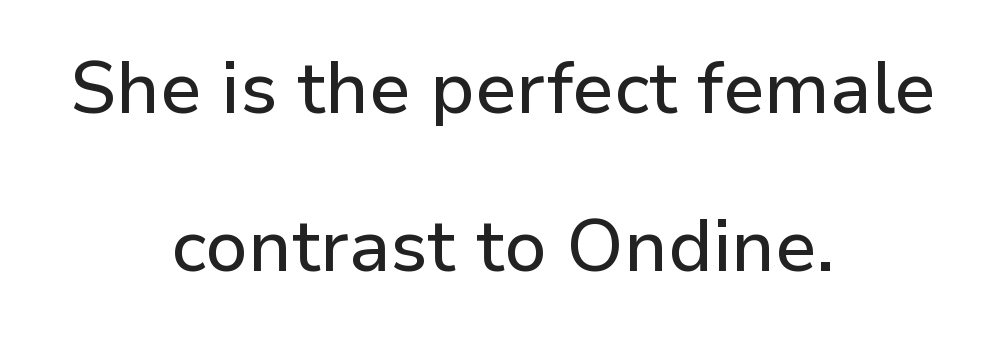
Teacher's note: observe the equal gaps on both sides — that is centered alignment. Looks like regular typesetting: each glyph gets only the width it needs. Just letters on the line, the space beneath them empty. Upright lettering throughout.
